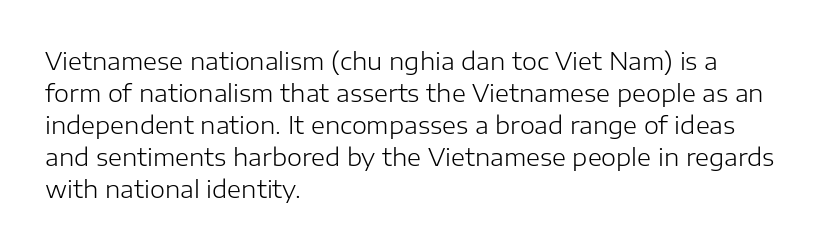
The image shows 24 px text type, upright; set left-aligned, normal line spacing (1.33x), normal letter spacing, not underlined.
